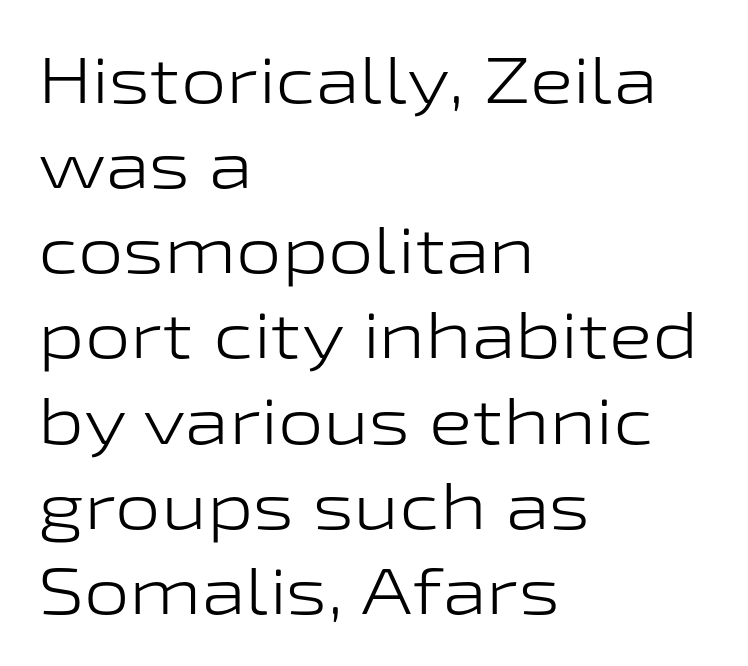
Q: Is the text bold? A: No.
Q: Is the text italic (slanted)? A: No, it is upright.
Q: Is the typeface a serif or a sans-serif typeface? A: Sans-serif.
Q: Is the text underlined? A: No.
Q: How is the paragraph aligned? A: Left-aligned.
Q: Is the spacing between letters normal or unusually wide? A: Normal.
Q: Is the spacing between lines tight, normal or loose? A: Normal.
Q: Width (condensed, normal, or wide)? A: Wide.
Q: Stroke contrast? A: Low.
Q: x-height? A: Medium.
Q: Monospaced? A: No.
